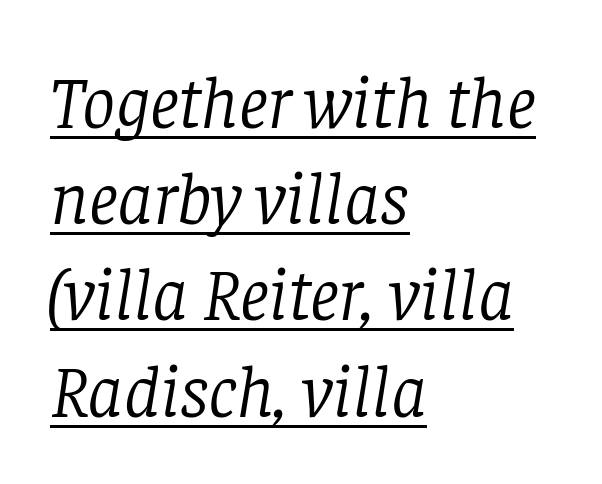
Q: Is the text bold? A: No.
Q: Is the text italic (slanted)? A: Yes, it leans right by about 8 degrees.
Q: Is the typeface a serif or a sans-serif typeface? A: Serif.
Q: Is the text underlined? A: Yes.
Q: How is the paragraph aligned? A: Left-aligned.
Q: Is the spacing between letters normal or unusually wide? A: Normal.
Q: Is the spacing between lines tight, normal or loose? A: Normal.
Q: Width (condensed, normal, or wide)? A: Normal.
Q: Stroke contrast? A: Low.
Q: x-height? A: Large.
Q: Monospaced? A: No.
